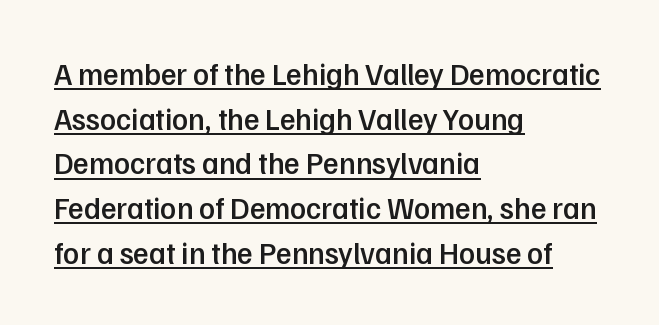
The typesetter has applied underlining to the passage shown. Here the designer chose a conventional face with non-uniform glyph widths. Weight check: semibold — heavier than regular, not quite bold. Successive baselines arrive at the customary interval. The rag falls on the right side of this text block. The face used here is a sans, in the tradition of grotesques and geometrics.
